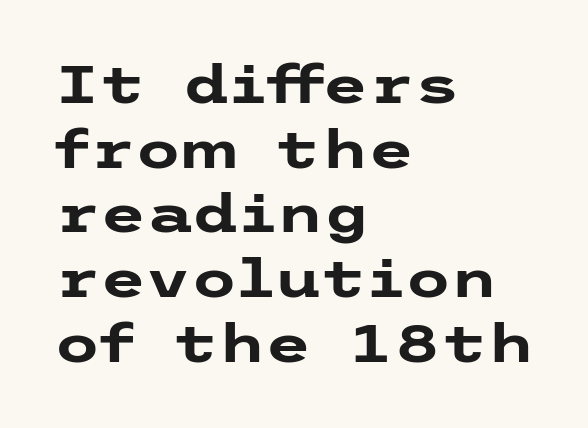
The image shows 53 px heavy, wide sans-serif type, upright; set left-aligned, line spacing 1.22x, normal letter spacing, not underlined; low stroke contrast and a medium x-height.
